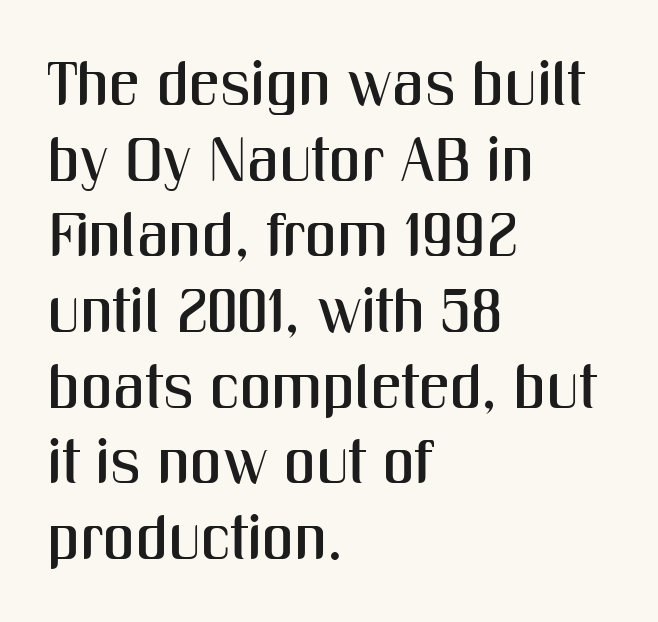
The image shows 62 px condensed sans-serif type, upright; set left-aligned, line spacing 1.22x, normal letter spacing, not underlined; medium stroke contrast and a medium x-height.
